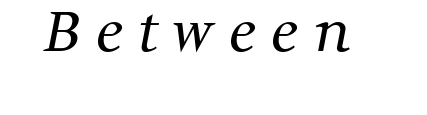
{"serif": "yes", "bold": "no", "weight": "regular", "width": "normal", "stroke_contrast": "medium", "x_height": "medium", "monospaced": "no", "underline": "no", "letter_spacing": "wide", "letter_spacing_em": 0.26, "glyph_px": 56}
